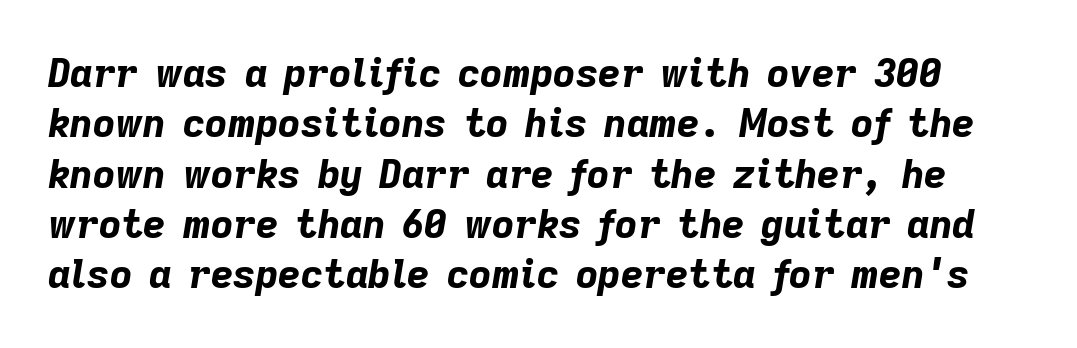
Q: Is the text bold? A: Yes.
Q: Is the text italic (slanted)? A: Yes, it leans right by about 9 degrees.
Q: Is the text underlined? A: No.
Q: Is the spacing between letters normal or unusually wide? A: Normal.
Q: Is the spacing between lines tight, normal or loose? A: Normal.
Q: Width (condensed, normal, or wide)? A: Normal.
Q: Stroke contrast? A: Low.
Q: x-height? A: Medium.
Q: Monospaced? A: No.
